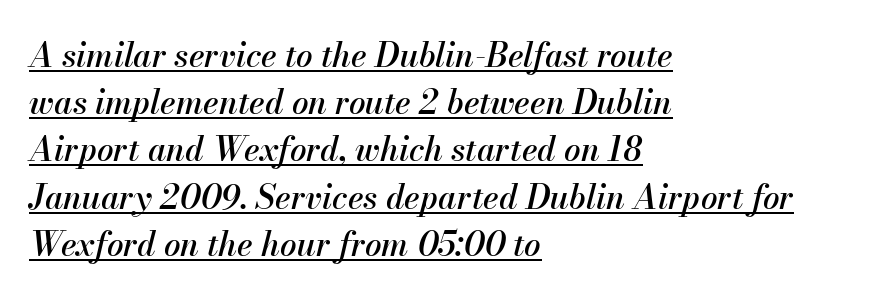
Q: Is the text italic (slanted)? A: Yes, it leans right by about 13 degrees.
Q: Is the text underlined? A: Yes.
Q: How is the paragraph aligned? A: Left-aligned.
Q: Is the spacing between letters normal or unusually wide? A: Normal.
Q: Is the spacing between lines tight, normal or loose? A: Normal.
Q: Width (condensed, normal, or wide)? A: Normal.
Q: Stroke contrast? A: Medium.
Q: x-height? A: Small.
Q: Monospaced? A: No.
